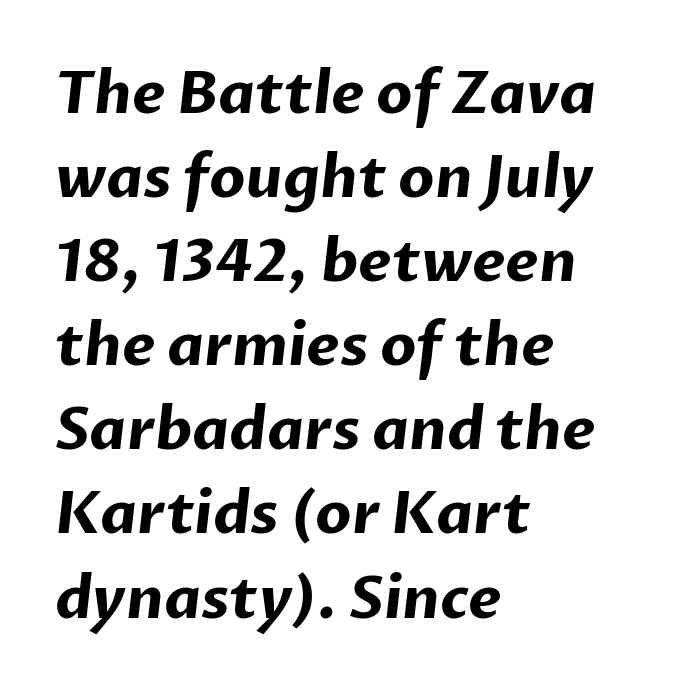
{"serif": "no", "bold": "yes", "weight": "bold", "width": "normal", "stroke_contrast": "low", "x_height": "medium", "monospaced": "no", "underline": "no", "align": "left", "line_spacing": "normal", "line_spacing_ratio": 1.45, "letter_spacing": "normal", "letter_spacing_em": 0.0, "glyph_px": 58}
